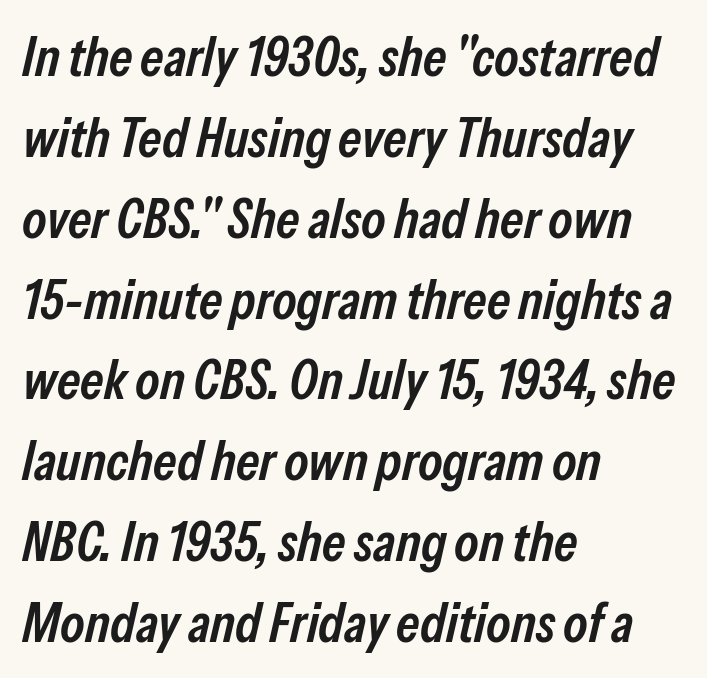
The image shows 55 px semibold, condensed type, italic (leaning right); set left-aligned, normal line spacing (1.47x), normal letter spacing, not underlined; low stroke contrast and a medium x-height.
